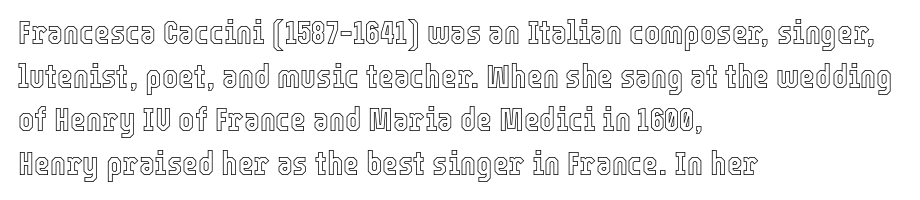
The line texture is even and compact thanks to regular tracking. Horizontal alignment here is leftward, the default for most running prose. Proportional: the letters do not fall into vertical columns. Each new line begins a customary step beneath the previous one.
